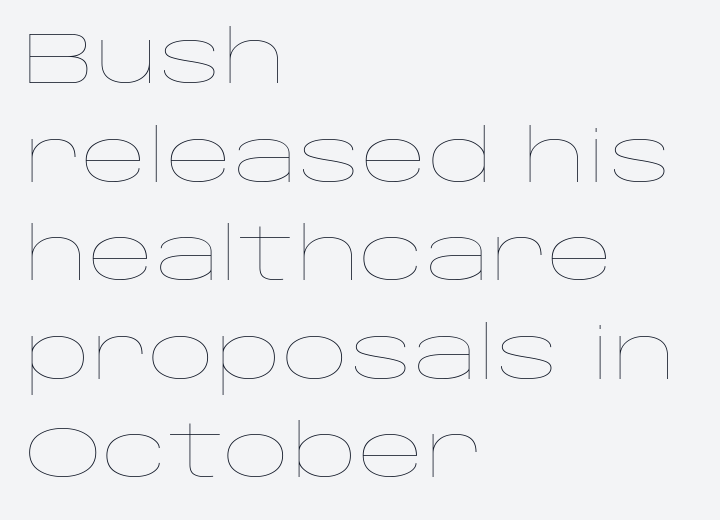
Q: Is the text bold? A: No.
Q: Is the text italic (slanted)? A: No, it is upright.
Q: Is the text underlined? A: No.
Q: How is the paragraph aligned? A: Left-aligned.
Q: Is the spacing between letters normal or unusually wide? A: Normal.
Q: Is the spacing between lines tight, normal or loose? A: Normal.
Q: Width (condensed, normal, or wide)? A: Wide.
Q: Stroke contrast? A: Low.
Q: x-height? A: Large.
Q: Monospaced? A: No.
